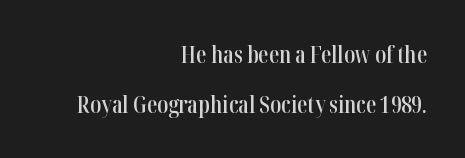
{"italic": "no", "bold": "semi", "underline": "no", "align": "right", "line_spacing": "loose", "line_spacing_ratio": 2.16, "letter_spacing": "normal", "letter_spacing_em": 0.0, "glyph_px": 23}
